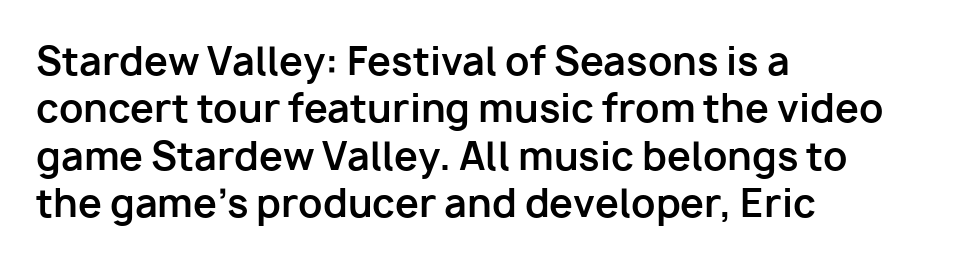
Heavy-handed strokes throughout: this text is bold. Lines of text with bare space underneath. How are the letters spaced? Ordinarily, with no added tracking. If you measured baseline to baseline, you'd find a middling distance. The letters advance in unequal steps, a hallmark of proportional type.
